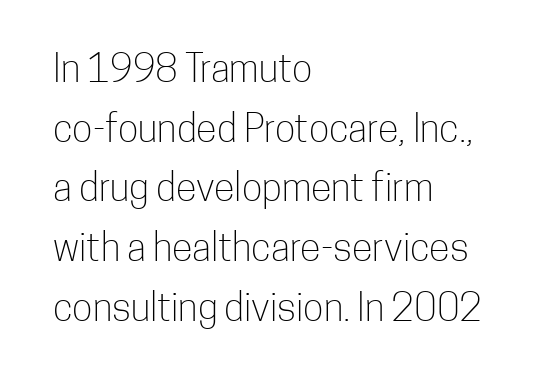
{"serif": "no", "italic": "no", "bold": "no", "weight": "light", "width": "condensed", "stroke_contrast": "low", "x_height": "medium", "monospaced": "no", "underline": "no", "align": "left", "line_spacing": "normal", "line_spacing_ratio": 1.57, "letter_spacing": "normal", "letter_spacing_em": 0.0, "glyph_px": 38}
